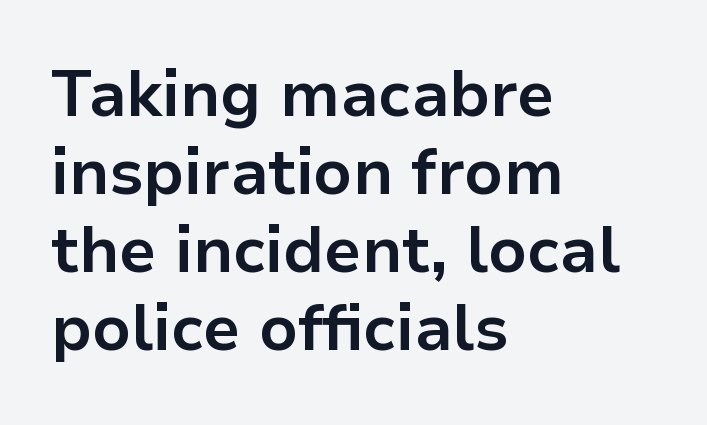
{"serif": "no", "italic": "no", "bold": "yes", "weight": "bold", "width": "normal", "stroke_contrast": "low", "x_height": "medium", "monospaced": "no", "underline": "no", "align": "left", "line_spacing_ratio": 1.22, "letter_spacing": "normal", "letter_spacing_em": 0.0, "glyph_px": 64}
